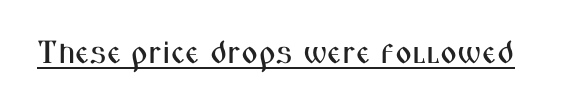
Q: Is the text italic (slanted)? A: No, it is upright.
Q: Is the typeface a serif or a sans-serif typeface? A: Sans-serif.
Q: Is the text underlined? A: Yes.
Q: Is the spacing between letters normal or unusually wide? A: Normal.
Q: Width (condensed, normal, or wide)? A: Condensed.
Q: Stroke contrast? A: Medium.
Q: x-height? A: Medium.
Q: Monospaced? A: No.
